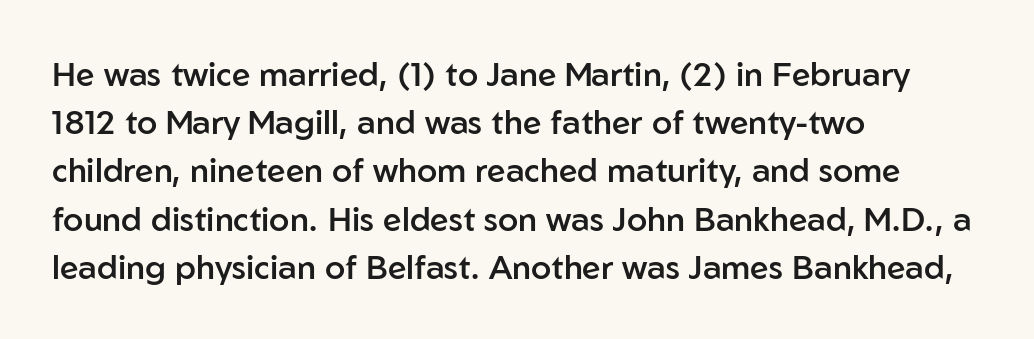
The image shows 33 px semibold sans-serif type, upright; set left-aligned, normal line spacing (1.46x), normal letter spacing, not underlined; low stroke contrast and a medium x-height.
